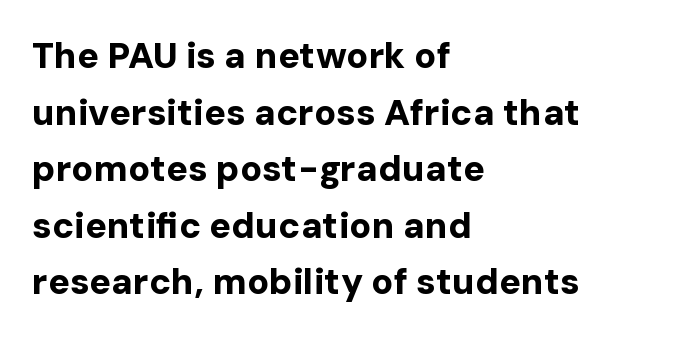
The image shows 36 px bold sans-serif type, upright; set left-aligned, normal line spacing (1.57x), normal letter spacing, not underlined; low stroke contrast and a medium x-height.
